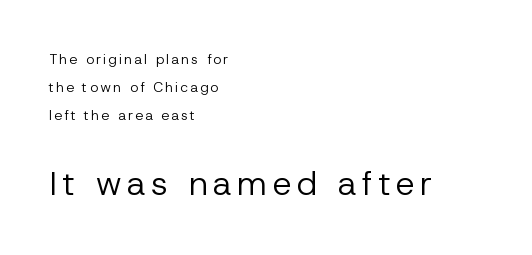
{"serif": "no", "italic": "no", "bold": "no", "weight": "regular", "width": "normal", "stroke_contrast": "low", "x_height": "medium", "monospaced": "no", "underline": "no", "align": "left", "line_spacing": "loose", "line_spacing_ratio": 1.99, "larger_block": "second", "size_ratio": 2.43, "glyph_px": 34}
